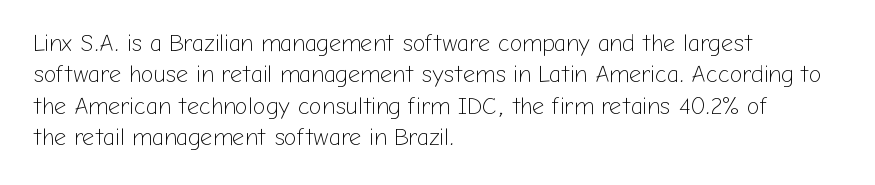
The image shows 24 px text type, upright; set left-aligned, normal line spacing (1.31x), normal letter spacing, not underlined.
